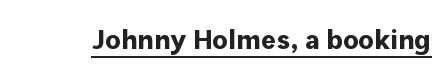
Q: Is the text bold? A: Yes.
Q: Is the text italic (slanted)? A: No, it is upright.
Q: Is the typeface a serif or a sans-serif typeface? A: Sans-serif.
Q: Is the text underlined? A: Yes.
Q: Is the spacing between letters normal or unusually wide? A: Normal.
Q: Width (condensed, normal, or wide)? A: Normal.
Q: Stroke contrast? A: Low.
Q: x-height? A: Medium.
Q: Monospaced? A: No.
